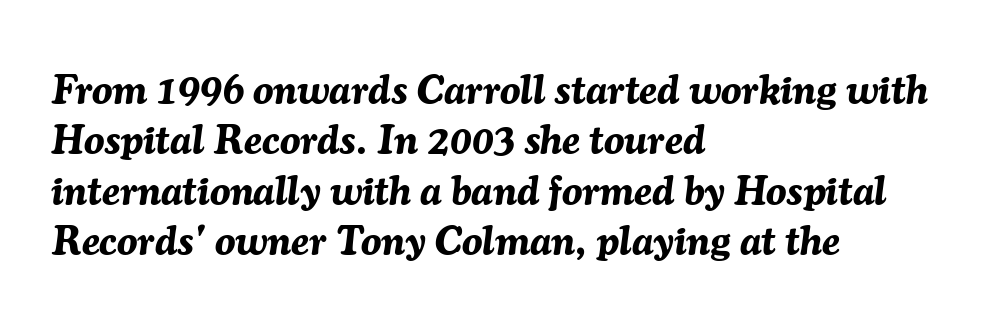
{"italic": "yes", "lean": "right", "slant_degrees": 7, "bold": "yes", "weight": "bold", "width": "normal", "stroke_contrast": "medium", "x_height": "medium", "monospaced": "no", "underline": "no", "align": "left", "line_spacing_ratio": 1.23, "letter_spacing": "normal", "letter_spacing_em": 0.0, "glyph_px": 41}
